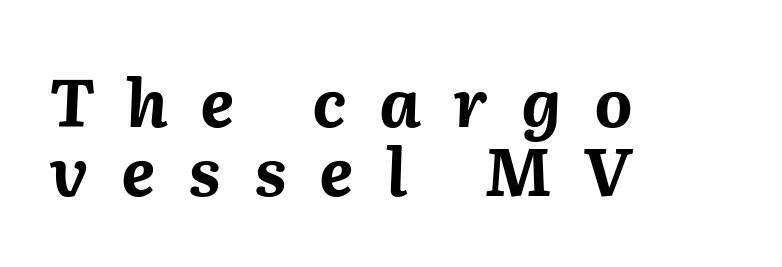
The image shows 66 px bold type, italic (leaning right); set left-aligned, tight line spacing (1.05x), unusually wide letter spacing (+0.49 em), not underlined; medium stroke contrast and a medium x-height.
